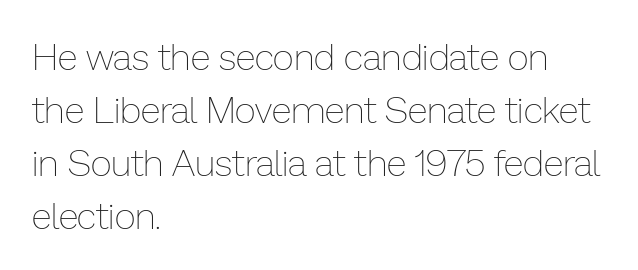
Between one letter and the next there's only the usual sliver of space. This is not heavy type; no bold has been used. All the whitespace from short lines collects on the right. Normally led — the rows are evenly, conventionally spaced. The letters stand upright; this is a roman face. The words here are not underlined.
